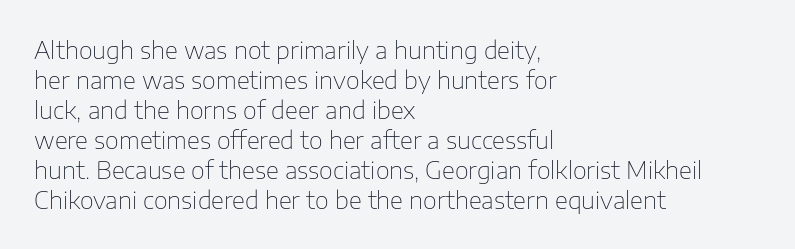
{"italic": "no", "bold": "no", "underline": "no", "align": "left", "line_spacing": "normal", "line_spacing_ratio": 1.25, "letter_spacing": "normal", "letter_spacing_em": 0.0, "glyph_px": 24}
